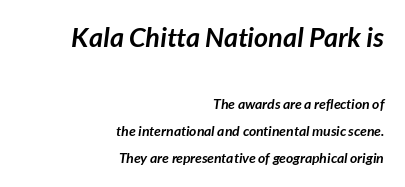
Its strokes are broad and dark, the hallmark of bold type. Compared with typical body copy, the letter spacing here is the same. These two chunks differ in scale, with the top chunk taking the larger measure. Underline: absent. The block of text is sparse from top to bottom, with ample space between rows. The rag falls on the left side of this text block.
